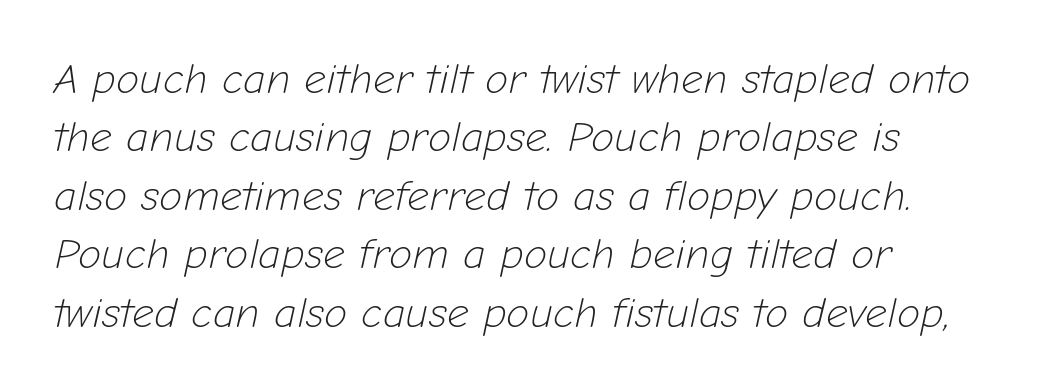
The image shows 43 px light type, italic (leaning right); set left-aligned, normal line spacing (1.36x), normal letter spacing, not underlined; low stroke contrast and a medium x-height.
